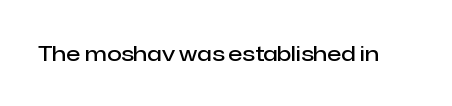
{"italic": "no", "bold": "semi", "underline": "no", "letter_spacing": "normal", "letter_spacing_em": 0.0, "glyph_px": 21}
